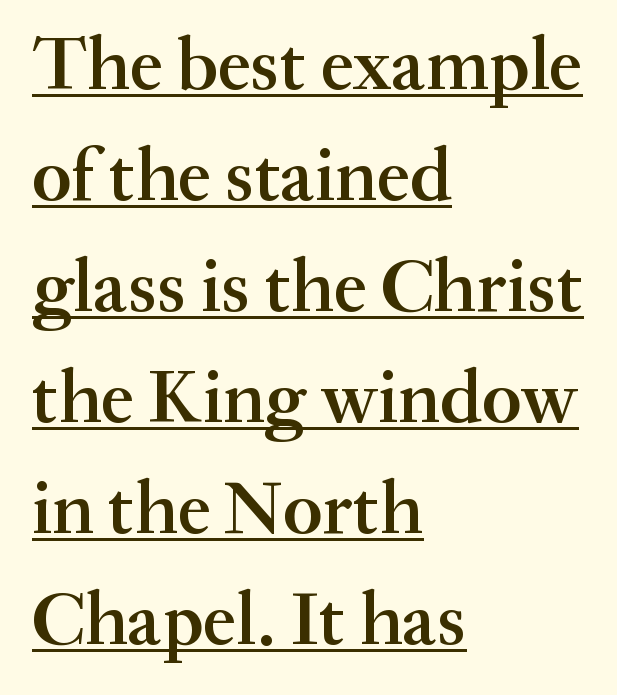
The image shows 75 px semibold serif type, upright; set left-aligned, normal line spacing (1.48x), normal letter spacing, underlined; medium stroke contrast and a small x-height.
